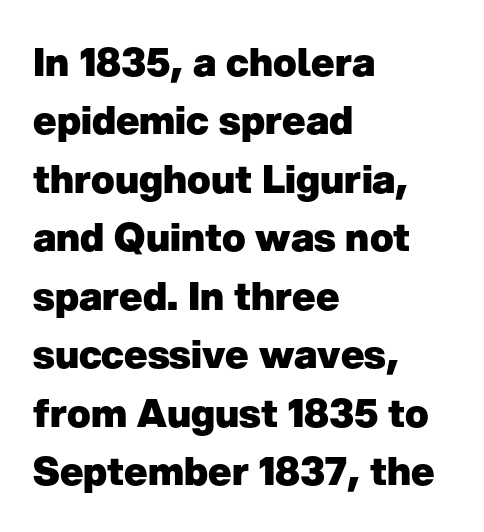
The image shows 39 px heavy sans-serif type, upright; set left-aligned, normal line spacing (1.5x), normal letter spacing, not underlined; low stroke contrast and a medium x-height.
